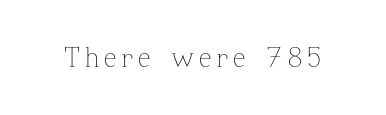
Style check: upright. Looks like regular typesetting: each glyph gets only the width it needs. The space beneath each line is pristine and unruled. This is not heavy type; no bold has been used.
